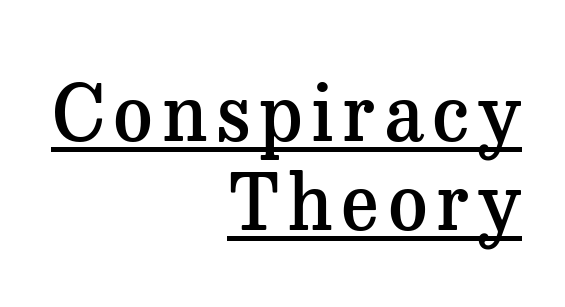
{"serif": "yes", "italic": "no", "bold": "semi", "weight": "semibold", "width": "normal", "stroke_contrast": "medium", "x_height": "medium", "monospaced": "no", "underline": "yes", "align": "right", "line_spacing": "tight", "line_spacing_ratio": 1.15, "glyph_px": 77}
